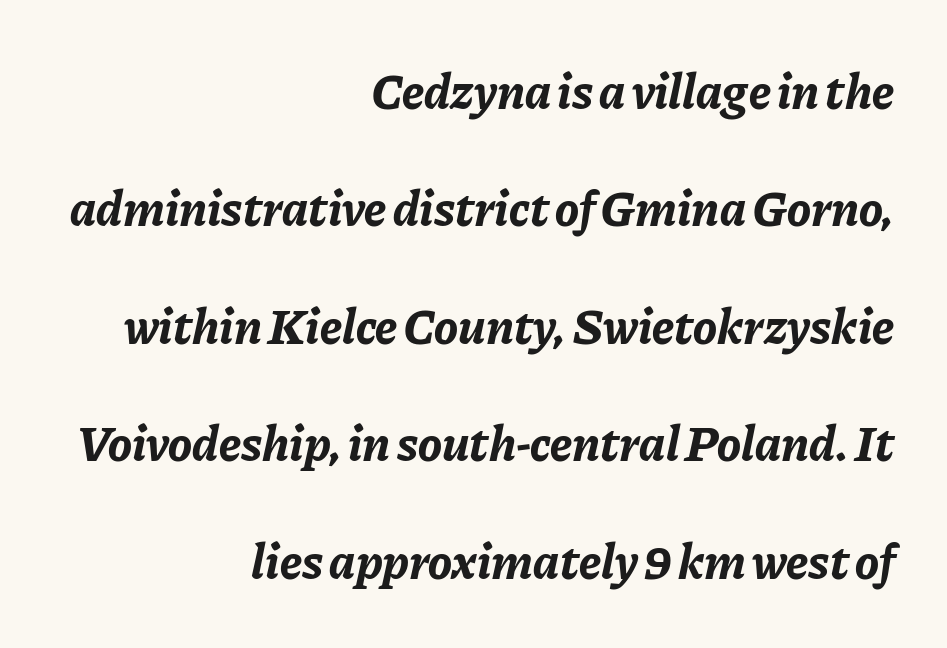
Q: Is the text bold? A: Yes.
Q: Is the text italic (slanted)? A: Yes, it leans right by about 11 degrees.
Q: Is the text underlined? A: No.
Q: How is the paragraph aligned? A: Right-aligned.
Q: Is the spacing between letters normal or unusually wide? A: Normal.
Q: Is the spacing between lines tight, normal or loose? A: Loose.
Q: Width (condensed, normal, or wide)? A: Normal.
Q: Stroke contrast? A: Low.
Q: x-height? A: Medium.
Q: Monospaced? A: No.
